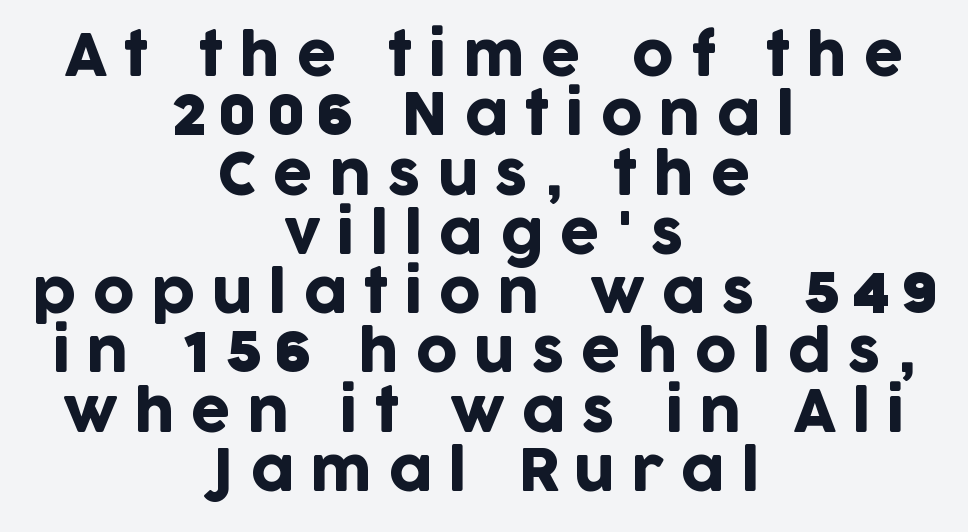
Q: Is the text italic (slanted)? A: No, it is upright.
Q: Is the typeface a serif or a sans-serif typeface? A: Sans-serif.
Q: Is the text underlined? A: No.
Q: How is the paragraph aligned? A: Centered.
Q: Is the spacing between letters normal or unusually wide? A: Unusually wide.
Q: Is the spacing between lines tight, normal or loose? A: Tight.
Q: Width (condensed, normal, or wide)? A: Normal.
Q: Stroke contrast? A: Low.
Q: x-height? A: Large.
Q: Monospaced? A: No.
